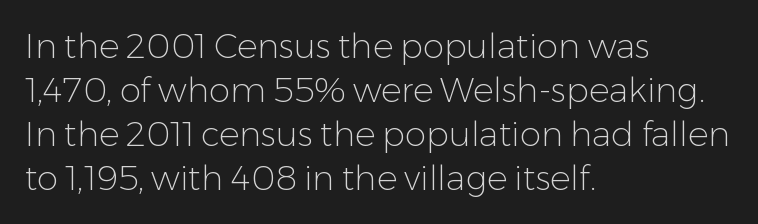
Q: Is the text bold? A: No.
Q: Is the text italic (slanted)? A: No, it is upright.
Q: Is the typeface a serif or a sans-serif typeface? A: Sans-serif.
Q: Is the text underlined? A: No.
Q: How is the paragraph aligned? A: Left-aligned.
Q: Is the spacing between letters normal or unusually wide? A: Normal.
Q: Is the spacing between lines tight, normal or loose? A: Normal.
Q: Width (condensed, normal, or wide)? A: Normal.
Q: Stroke contrast? A: Low.
Q: x-height? A: Medium.
Q: Monospaced? A: No.
